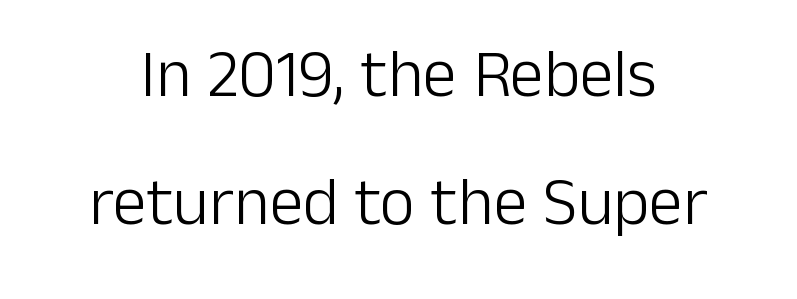
The rendering shows plain stroke endings on the letterforms — a sans-serif design. Characters remain perfectly vertical along every line. The rag falls on both sides of this text block equally. Do the characters align in a grid? No, the font is proportional. Default kerning and tracking; the words read as compact shapes. Quick note: underline off.
